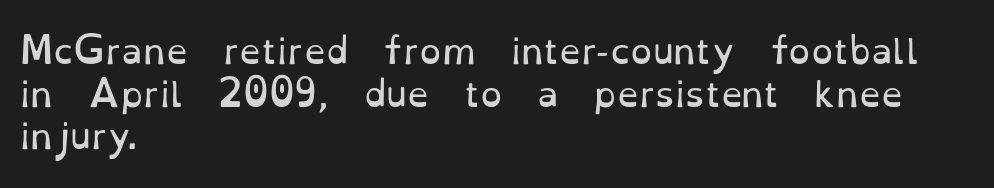
Q: Is the text bold? A: No.
Q: Is the text italic (slanted)? A: No, it is upright.
Q: Is the typeface a serif or a sans-serif typeface? A: Sans-serif.
Q: Is the text underlined? A: No.
Q: How is the paragraph aligned? A: Left-aligned.
Q: Is the spacing between letters normal or unusually wide? A: Normal.
Q: Width (condensed, normal, or wide)? A: Normal.
Q: Stroke contrast? A: Low.
Q: x-height? A: Small.
Q: Monospaced? A: No.
